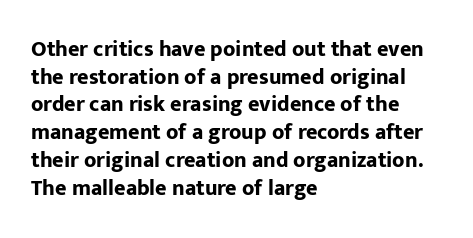
These words are printed bold, with thick strokes throughout. The string is rendered with underlining switched off. What's the leading like? Ordinary, nothing unusual. Tracking value appears to be zero — textbook default spacing. This rendering uses left alignment, leaving the right contour irregular. Every stem runs plumb, perpendicular to the baseline.
